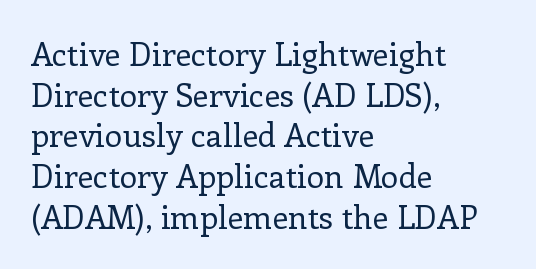
{"serif": "yes", "italic": "no", "bold": "no", "weight": "regular", "width": "normal", "stroke_contrast": "low", "x_height": "medium", "monospaced": "no", "underline": "no", "align": "left", "line_spacing": "normal", "line_spacing_ratio": 1.27, "letter_spacing": "normal", "letter_spacing_em": 0.0, "glyph_px": 32}
